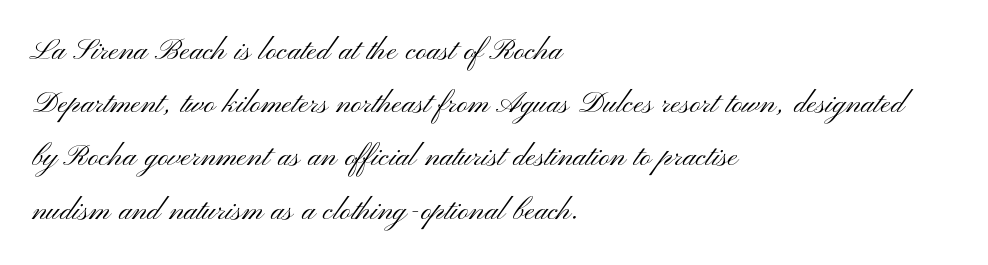
{"serif": "no", "bold": "no", "weight": "light", "width": "wide", "stroke_contrast": "medium", "x_height": "small", "monospaced": "no", "underline": "no", "align": "left", "line_spacing": "normal", "line_spacing_ratio": 1.4, "letter_spacing": "normal", "letter_spacing_em": 0.0, "glyph_px": 38}
